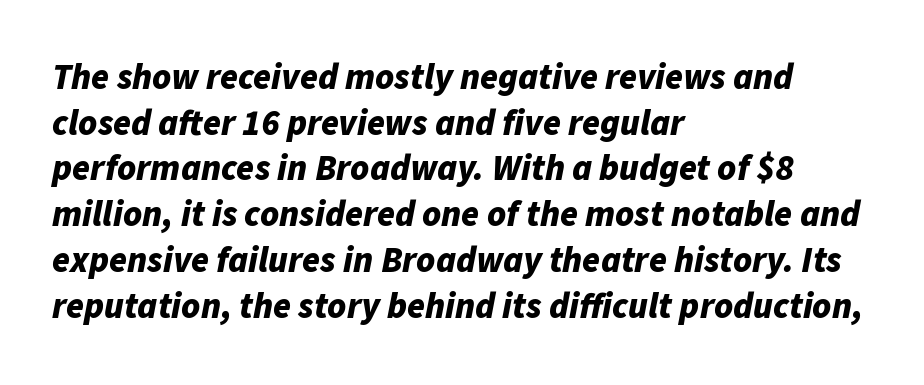
Q: Is the text bold? A: Yes.
Q: Is the text italic (slanted)? A: Yes, it leans right by about 11 degrees.
Q: Is the text underlined? A: No.
Q: How is the paragraph aligned? A: Left-aligned.
Q: Is the spacing between letters normal or unusually wide? A: Normal.
Q: Is the spacing between lines tight, normal or loose? A: Normal.
Q: Width (condensed, normal, or wide)? A: Normal.
Q: Stroke contrast? A: Low.
Q: x-height? A: Medium.
Q: Monospaced? A: No.
